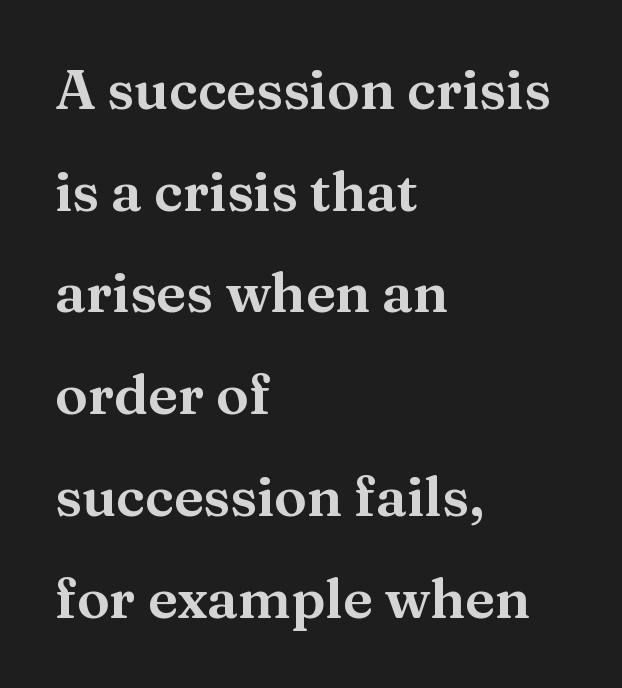
The image shows 55 px serif type, upright; set left-aligned, line spacing 1.85x, normal letter spacing, not underlined; medium stroke contrast and a medium x-height.
